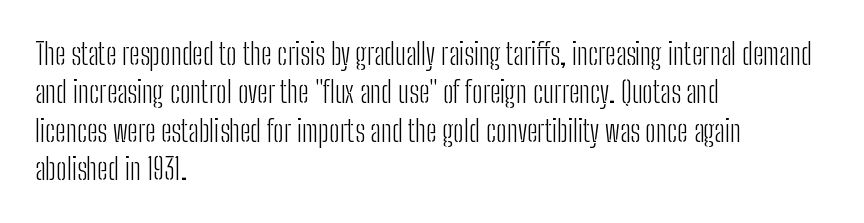
{"serif": "no", "italic": "no", "bold": "no", "weight": "light", "width": "condensed", "stroke_contrast": "low", "x_height": "medium", "monospaced": "no", "underline": "no", "align": "left", "line_spacing": "normal", "line_spacing_ratio": 1.28, "letter_spacing": "normal", "letter_spacing_em": 0.0, "glyph_px": 30}
